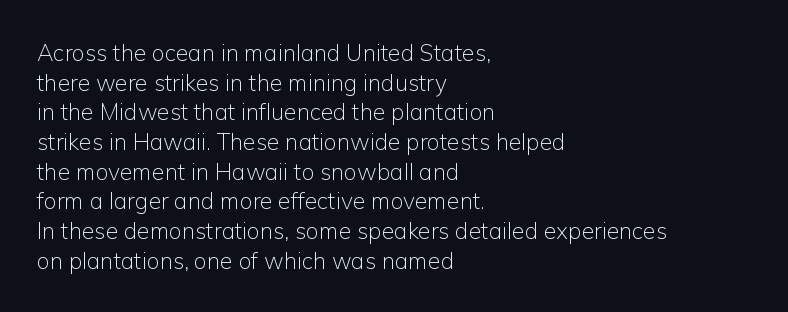
The image shows 23 px text type, upright; set left-aligned, normal line spacing (1.29x), normal letter spacing, not underlined.
